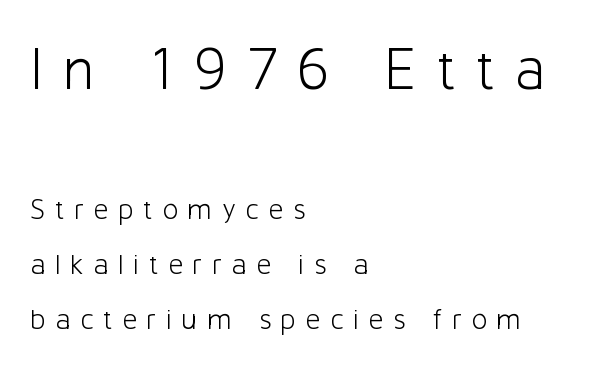
The image shows 61 px light sans-serif type, upright; set left-aligned, line spacing 1.83x, unusually wide letter spacing (+0.3 em), not underlined; the first (top) block is 2.03x larger; low stroke contrast and a medium x-height.
